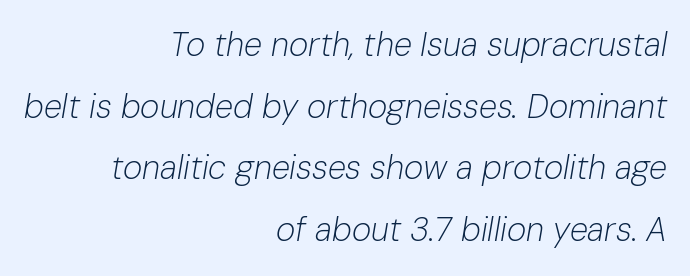
Q: Is the text bold? A: No.
Q: Is the text italic (slanted)? A: Yes, it leans right by about 10 degrees.
Q: Is the text underlined? A: No.
Q: How is the paragraph aligned? A: Right-aligned.
Q: Is the spacing between letters normal or unusually wide? A: Normal.
Q: Width (condensed, normal, or wide)? A: Normal.
Q: Stroke contrast? A: Low.
Q: x-height? A: Medium.
Q: Monospaced? A: No.
